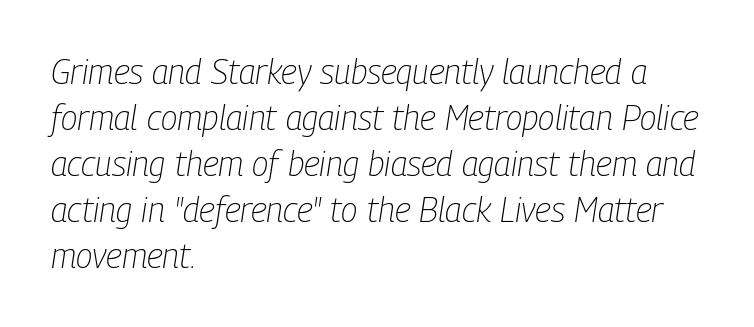
The image shows 34 px light, condensed type, italic (leaning right); set left-aligned, normal line spacing (1.35x), normal letter spacing, not underlined; low stroke contrast and a medium x-height.
